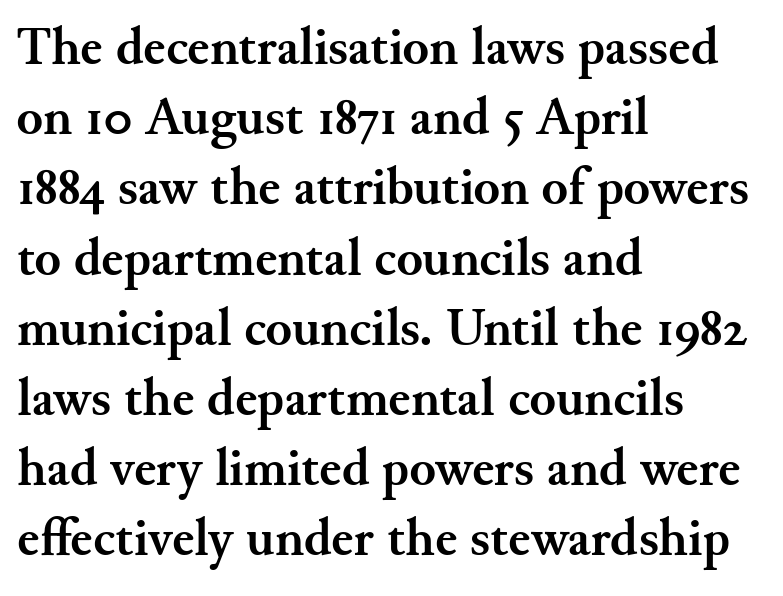
{"serif": "yes", "italic": "no", "bold": "yes", "weight": "semibold", "width": "normal", "stroke_contrast": "medium", "x_height": "small", "monospaced": "no", "underline": "no", "align": "left", "line_spacing": "normal", "line_spacing_ratio": 1.3, "letter_spacing": "normal", "letter_spacing_em": 0.0, "glyph_px": 54}
